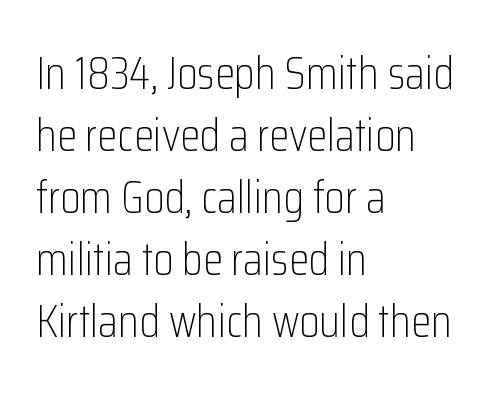
Q: Is the text bold? A: No.
Q: Is the text italic (slanted)? A: No, it is upright.
Q: Is the typeface a serif or a sans-serif typeface? A: Sans-serif.
Q: Is the text underlined? A: No.
Q: How is the paragraph aligned? A: Left-aligned.
Q: Is the spacing between letters normal or unusually wide? A: Normal.
Q: Is the spacing between lines tight, normal or loose? A: Normal.
Q: Width (condensed, normal, or wide)? A: Condensed.
Q: Stroke contrast? A: Low.
Q: x-height? A: Medium.
Q: Monospaced? A: No.
